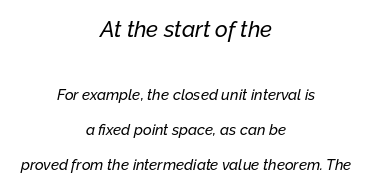
The strip under each line holds only bare page. Compared with typical paragraphs, the rows here are farther apart. The setting favours the middle, as headings and verse often do. Notice how the stems are inclined rather than vertical — that's the hallmark of italics. Which of the two is more prominent by size? The first, at the top. The gaps between neighbouring characters are ordinary and unremarkable.
